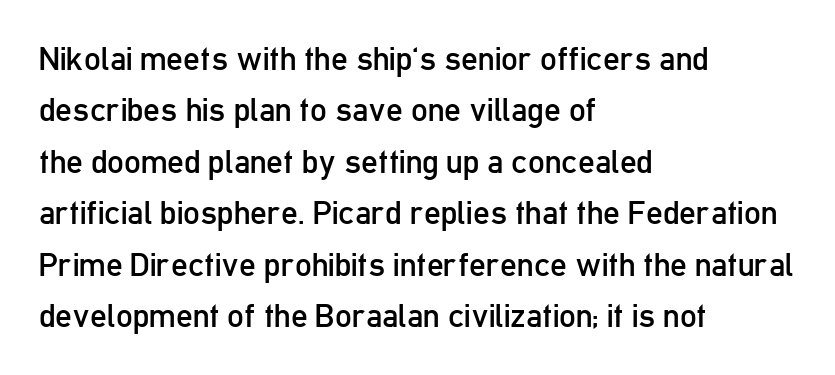
{"serif": "no", "italic": "no", "bold": "no", "weight": "regular", "width": "condensed", "stroke_contrast": "low", "x_height": "medium", "monospaced": "no", "underline": "no", "align": "left", "line_spacing": "normal", "line_spacing_ratio": 1.56, "letter_spacing": "normal", "letter_spacing_em": 0.0, "glyph_px": 33}
